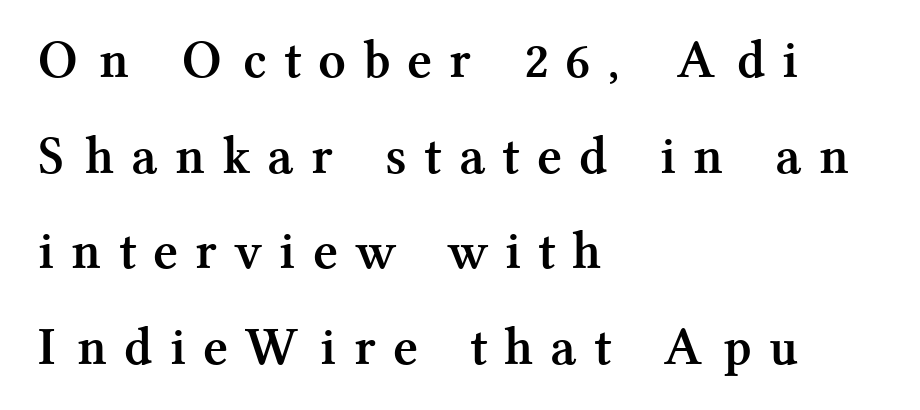
The image shows 54 px semibold serif type, upright; set left-aligned, line spacing 1.77x, unusually wide letter spacing (+0.4 em), not underlined; medium stroke contrast and a medium x-height.
